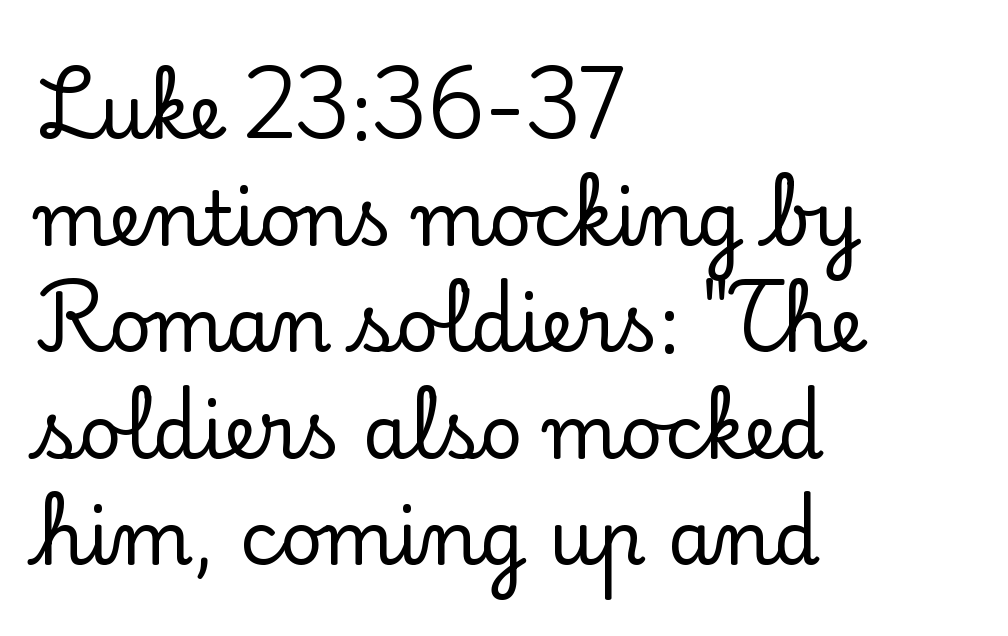
{"serif": "yes", "italic": "no", "width": "normal", "stroke_contrast": "low", "x_height": "small", "monospaced": "no", "underline": "no", "align": "left", "line_spacing": "normal", "line_spacing_ratio": 1.44, "letter_spacing": "normal", "letter_spacing_em": 0.0, "glyph_px": 74}
